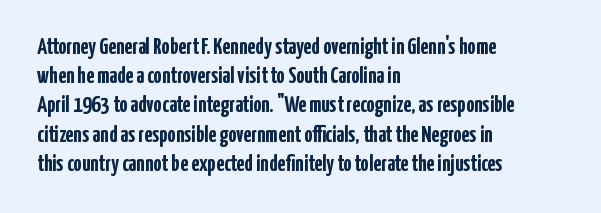
Q: Is the text bold? A: Yes.
Q: Is the text italic (slanted)? A: No, it is upright.
Q: Is the text underlined? A: No.
Q: How is the paragraph aligned? A: Left-aligned.
Q: Is the spacing between letters normal or unusually wide? A: Normal.
Q: Is the spacing between lines tight, normal or loose? A: Normal.
